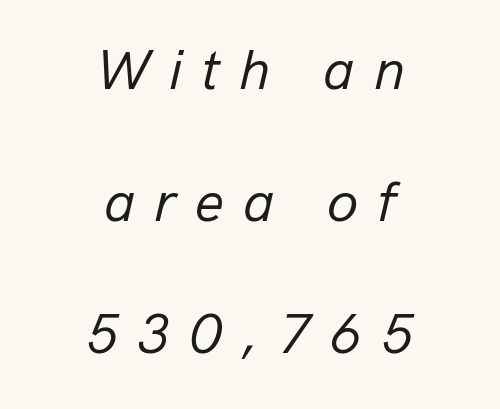
{"italic": "yes", "lean": "right", "slant_degrees": 13, "bold": "no", "weight": "regular", "width": "normal", "stroke_contrast": "low", "x_height": "medium", "monospaced": "no", "underline": "no", "align": "center", "line_spacing": "loose", "line_spacing_ratio": 2.32, "letter_spacing": "wide", "letter_spacing_em": 0.33, "glyph_px": 57}
